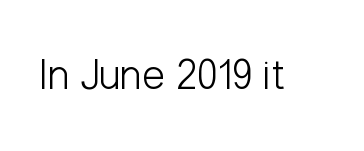
The image shows 44 px light, condensed sans-serif type, upright; set normal letter spacing, not underlined; low stroke contrast and a medium x-height.
